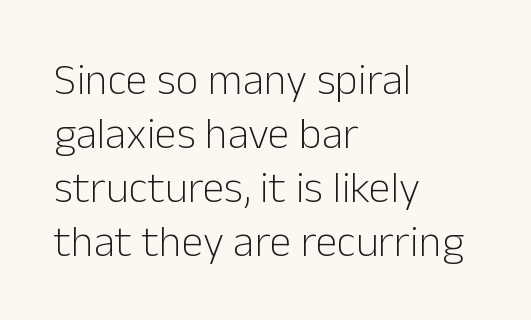
This sample is left-justified, so line endings fall wherever the words run out. Weight: not bold — regular or lighter. The letters stand straight up with perfectly vertical stems. Does the type have serifs? No, each stem ends abruptly.
